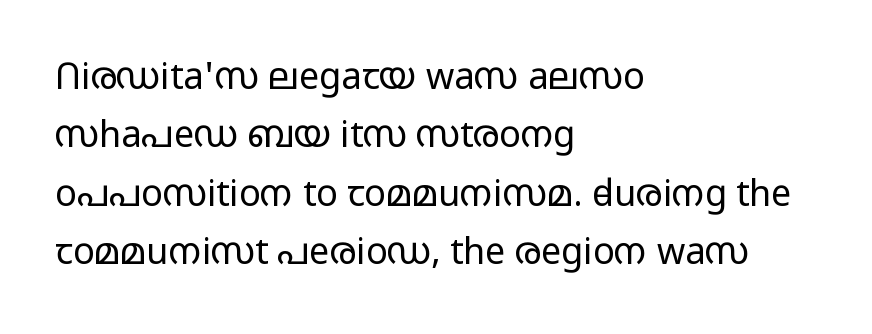
Q: Is the text bold? A: No.
Q: Is the text italic (slanted)? A: No, it is upright.
Q: Is the typeface a serif or a sans-serif typeface? A: Sans-serif.
Q: Is the text underlined? A: No.
Q: How is the paragraph aligned? A: Left-aligned.
Q: Is the spacing between letters normal or unusually wide? A: Normal.
Q: Is the spacing between lines tight, normal or loose? A: Normal.
Q: Width (condensed, normal, or wide)? A: Wide.
Q: Stroke contrast? A: Low.
Q: x-height? A: Medium.
Q: Monospaced? A: No.
